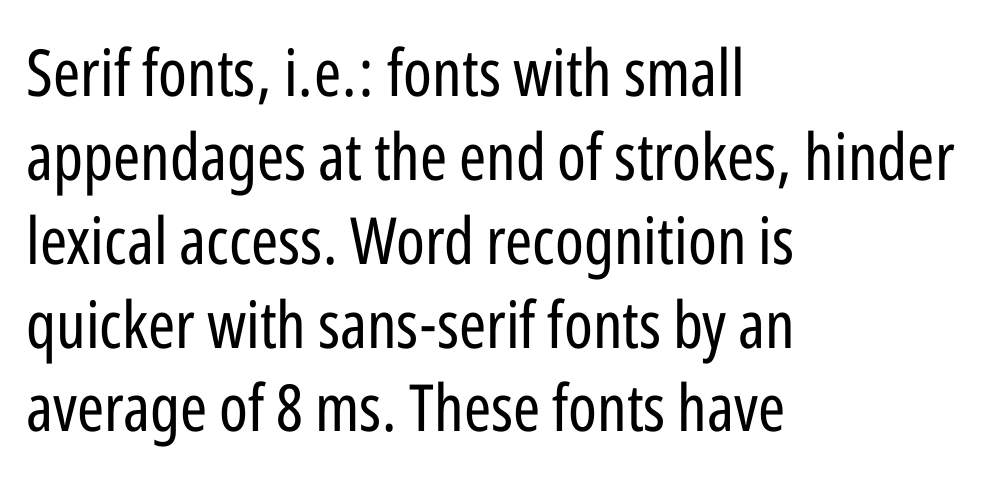
Q: Is the text bold? A: No.
Q: Is the text italic (slanted)? A: No, it is upright.
Q: Is the typeface a serif or a sans-serif typeface? A: Sans-serif.
Q: Is the text underlined? A: No.
Q: How is the paragraph aligned? A: Left-aligned.
Q: Is the spacing between letters normal or unusually wide? A: Normal.
Q: Is the spacing between lines tight, normal or loose? A: Normal.
Q: Width (condensed, normal, or wide)? A: Condensed.
Q: Stroke contrast? A: Low.
Q: x-height? A: Medium.
Q: Monospaced? A: No.
